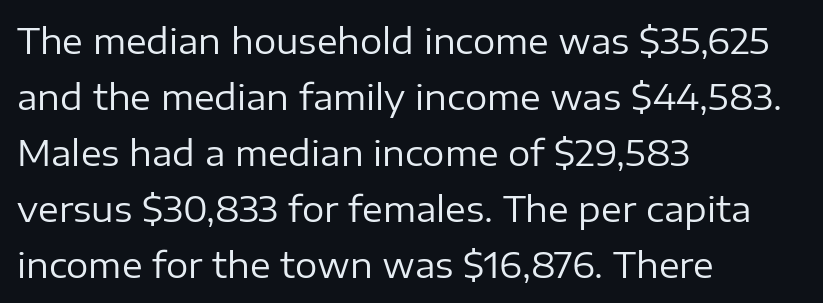
Horizontally, the lines are justified to the leading edge only. Does extra space separate the letters? No, they use regular spacing. When letters stand straight like this, we call the style roman or upright. The weight tops out at a normal text grade.
